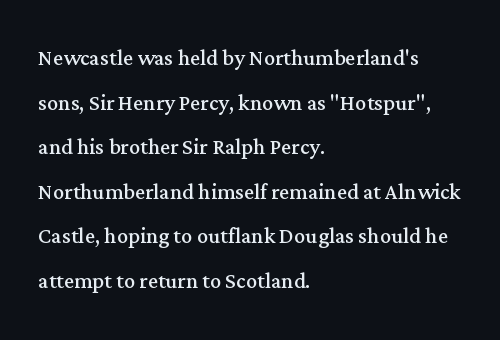
{"serif": "yes", "italic": "no", "bold": "no", "weight": "regular", "width": "normal", "stroke_contrast": "medium", "x_height": "medium", "monospaced": "no", "underline": "no", "align": "left", "line_spacing": "normal", "line_spacing_ratio": 1.59, "letter_spacing": "normal", "letter_spacing_em": 0.0, "glyph_px": 28}
